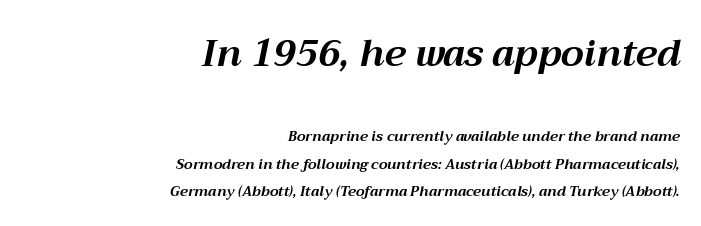
The image shows 37 px bold type, italic (leaning right); set right-aligned, loose line spacing (1.98x), normal letter spacing, not underlined; the first (top) block is 2.64x larger; medium stroke contrast and a medium x-height.
